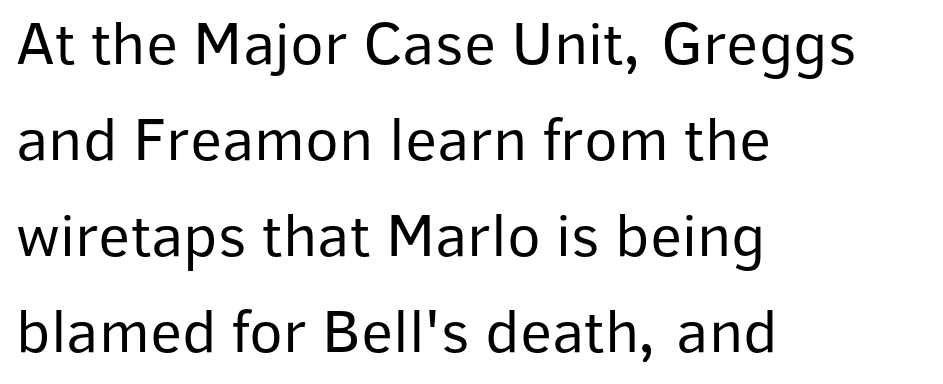
The image shows 62 px regular-weight sans-serif type, upright; set left-aligned, normal line spacing (1.55x), normal letter spacing, not underlined; low stroke contrast and a medium x-height.
